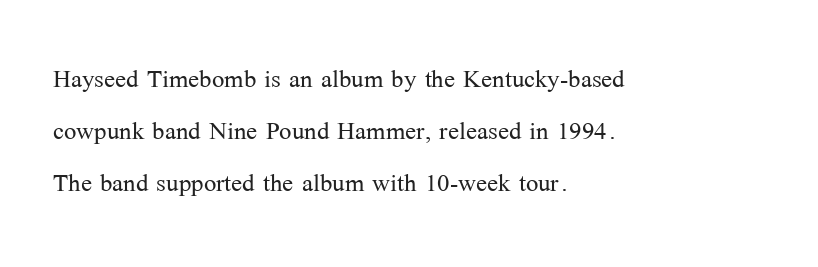
A student would call this left alignment; a typographer would say flush left, rag right. The glyphs in this specimen are seriffed. You could not count columns in this text — the font is proportionally spaced. Quick note: not italic, upright.
